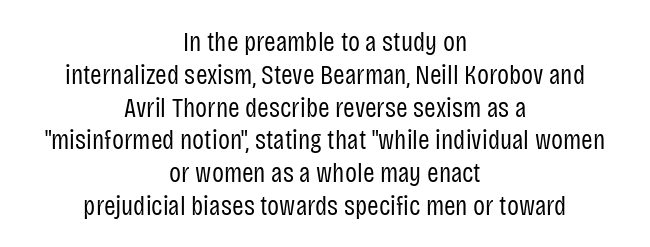
These lines stack symmetrically, like a column narrowing and widening about its center. The typography opts for an upright posture over an oblique one. Here the designer chose a conventional face with non-uniform glyph widths. Spacing between characters is what you'd get straight out of the box. The space directly below the letters is spotless. Unbolded letterforms with no extra heft.
